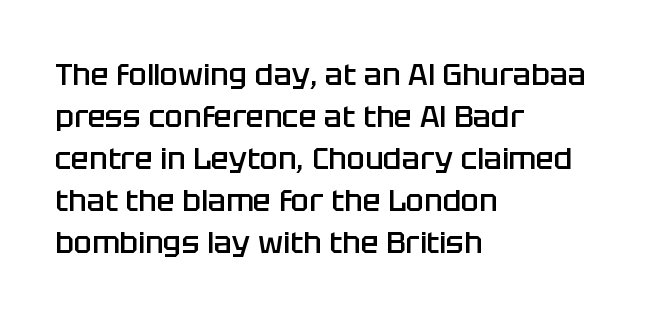
Regarding serifs, this sample does without them. The passage shown is not underscored anywhere. The letters stand upright; this is a roman face. Tracking here is standard; glyphs follow each other at the usual distance. Each letter keeps its own natural width here, so spacing adapts to shape.
